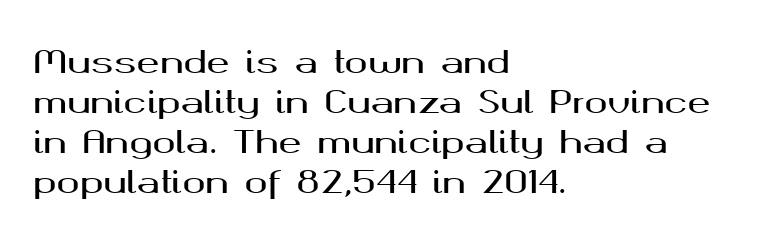
Normally led — the rows are evenly, conventionally spaced. There is no visible air inserted between adjacent glyphs. The letters advance in unequal steps, a hallmark of proportional type. Has an underline been added? It has not.
